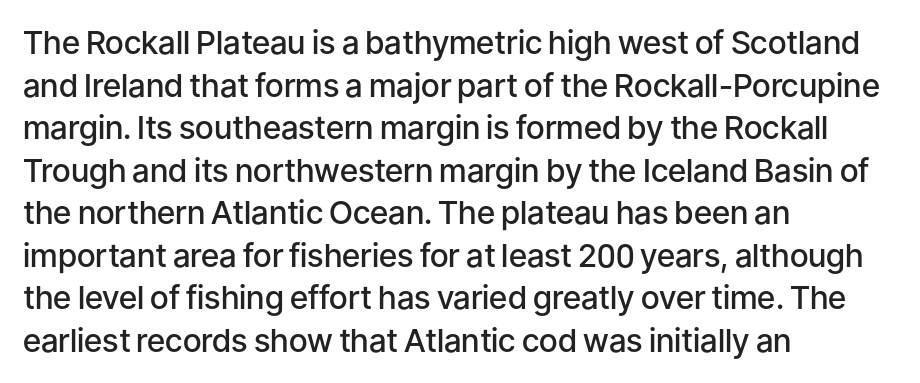
{"serif": "no", "italic": "no", "bold": "semi", "weight": "semibold", "width": "normal", "stroke_contrast": "low", "x_height": "medium", "monospaced": "no", "underline": "no", "align": "left", "line_spacing": "normal", "line_spacing_ratio": 1.33, "letter_spacing": "normal", "letter_spacing_em": 0.0, "glyph_px": 32}
